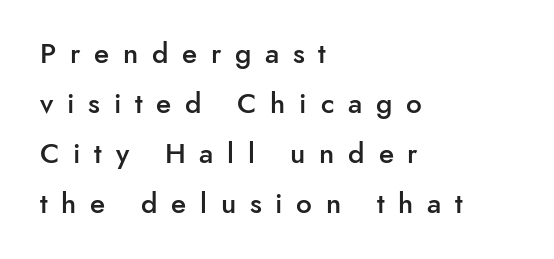
Q: Is the text bold? A: Semi-bold.
Q: Is the text italic (slanted)? A: No, it is upright.
Q: Is the typeface a serif or a sans-serif typeface? A: Sans-serif.
Q: Is the text underlined? A: No.
Q: How is the paragraph aligned? A: Left-aligned.
Q: Is the spacing between letters normal or unusually wide? A: Unusually wide.
Q: Width (condensed, normal, or wide)? A: Normal.
Q: Stroke contrast? A: Low.
Q: x-height? A: Small.
Q: Monospaced? A: No.
